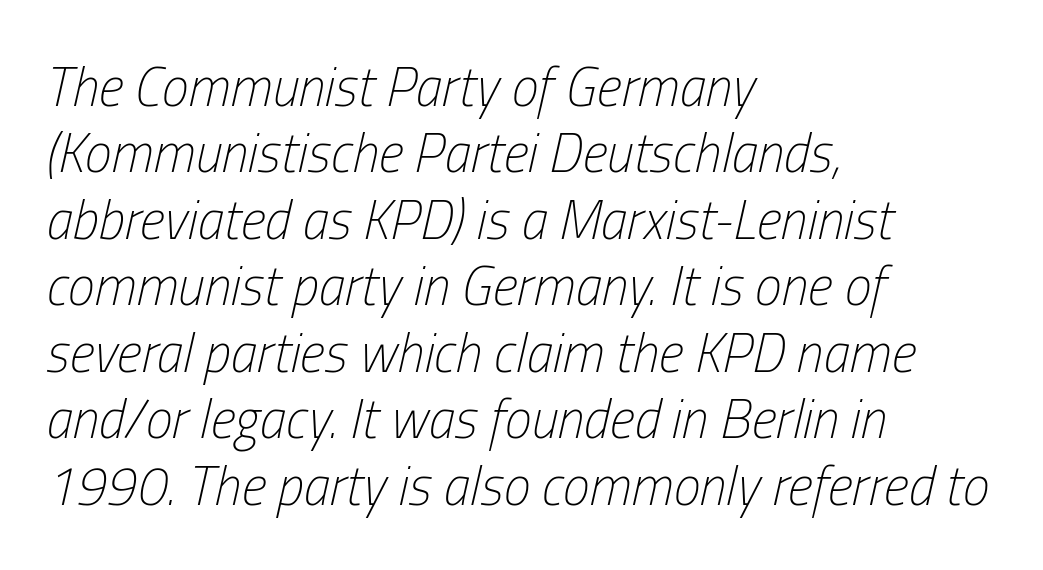
{"italic": "yes", "lean": "right", "slant_degrees": 13, "bold": "no", "weight": "light", "width": "condensed", "stroke_contrast": "low", "x_height": "medium", "monospaced": "no", "underline": "no", "align": "left", "line_spacing_ratio": 1.23, "letter_spacing": "normal", "letter_spacing_em": 0.0, "glyph_px": 54}
